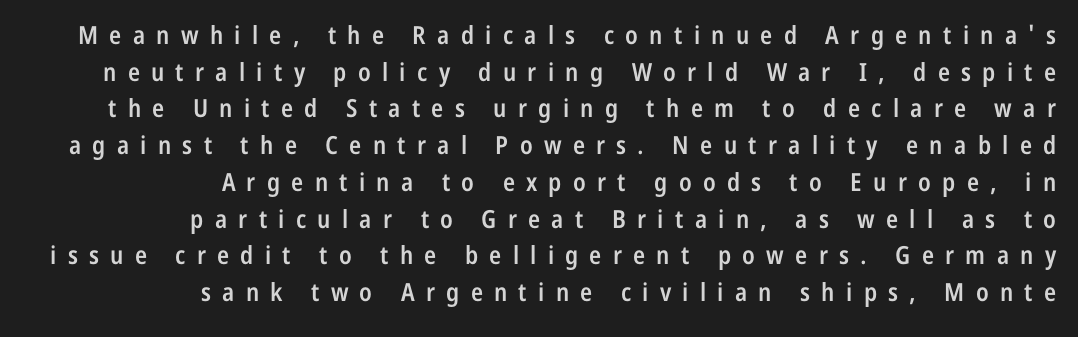
The image shows 25 px text type, upright; set right-aligned, normal line spacing (1.47x), unusually wide letter spacing (+0.45 em), not underlined.
